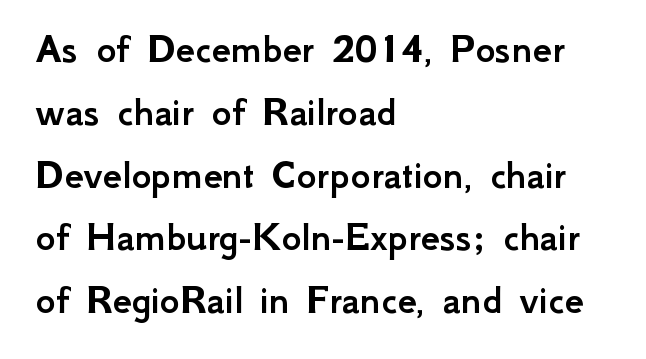
The image shows 43 px sans-serif type, upright; set left-aligned, normal line spacing (1.46x), normal letter spacing, not underlined; low stroke contrast and a small x-height.
